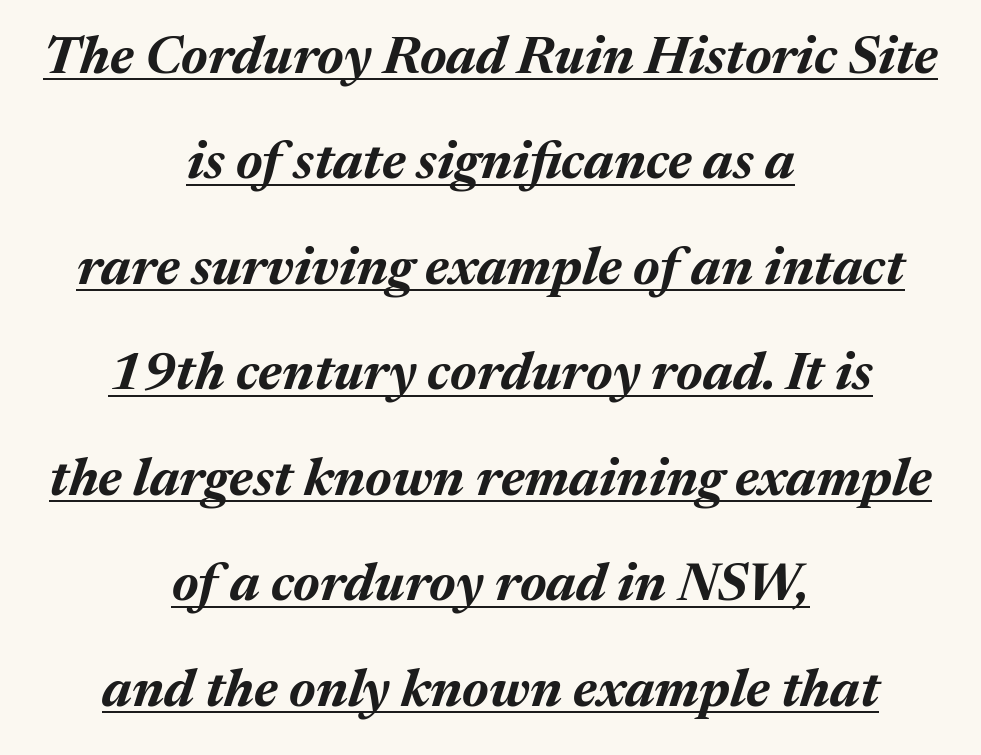
Varying glyph widths throughout — classic text-font behaviour. Widely set lines give the paragraph a tall, airy silhouette. A baseline rule has been typeset under these characters. No extra tracking has been applied to these lines.
